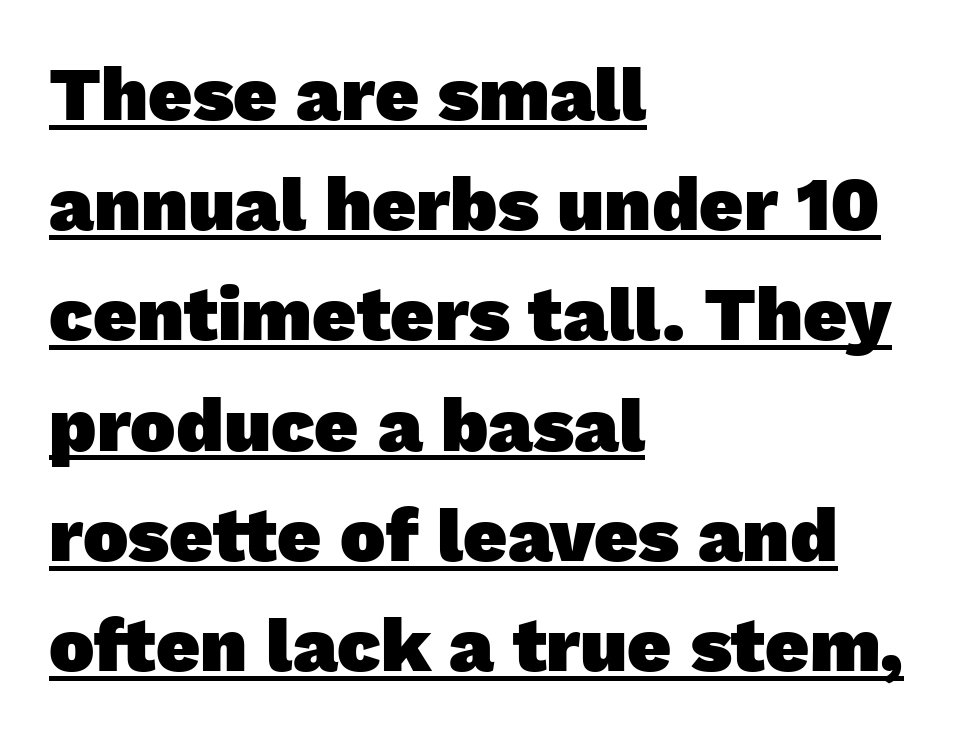
Q: Is the text bold? A: Yes.
Q: Is the typeface a serif or a sans-serif typeface? A: Sans-serif.
Q: Is the text underlined? A: Yes.
Q: How is the paragraph aligned? A: Left-aligned.
Q: Is the spacing between letters normal or unusually wide? A: Normal.
Q: Is the spacing between lines tight, normal or loose? A: Normal.
Q: Width (condensed, normal, or wide)? A: Normal.
Q: Stroke contrast? A: Low.
Q: x-height? A: Medium.
Q: Monospaced? A: No.
